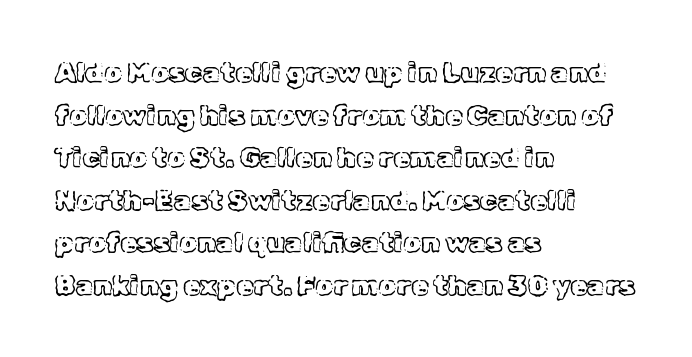
Students, note that the glyphs here touch the page at normal intervals. The typography opts for an upright posture over an oblique one. Successive baselines arrive at the customary interval. Which margin do the lines hug? The left one — the right edge is uneven. Do the characters align in a grid? No, the font is proportional. Quick note: underline off.
